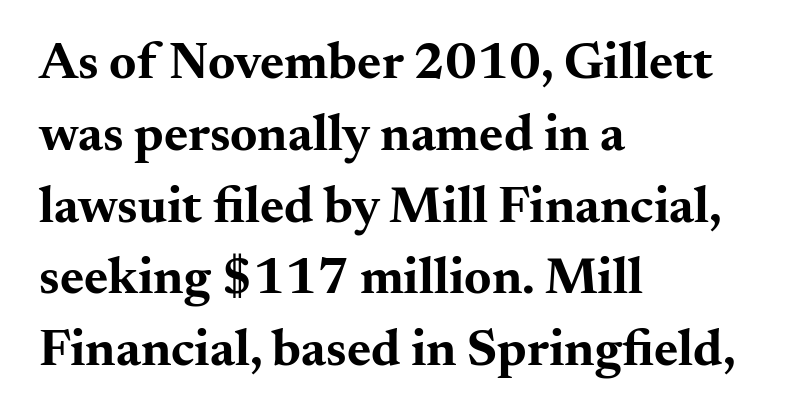
Q: Is the text bold? A: Yes.
Q: Is the text italic (slanted)? A: No, it is upright.
Q: Is the typeface a serif or a sans-serif typeface? A: Serif.
Q: Is the text underlined? A: No.
Q: How is the paragraph aligned? A: Left-aligned.
Q: Is the spacing between letters normal or unusually wide? A: Normal.
Q: Is the spacing between lines tight, normal or loose? A: Normal.
Q: Width (condensed, normal, or wide)? A: Wide.
Q: Stroke contrast? A: Medium.
Q: x-height? A: Small.
Q: Monospaced? A: No.
